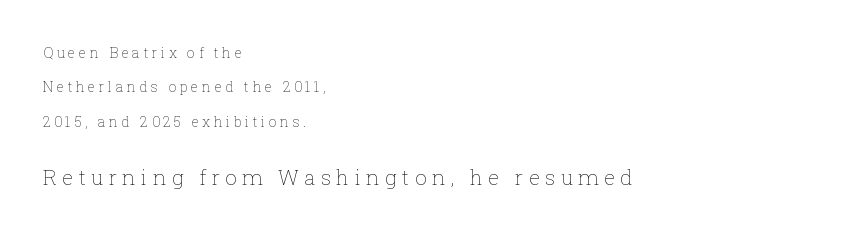
This rendering uses left alignment, leaving the right contour irregular. Nope, not italic — everything's standing straight. The font is comparable to plain body text, perhaps lighter. Between these two stacked blocks, the lower one wins on size. Vertical spacing — loose. The foot of each line stays bare and open.
